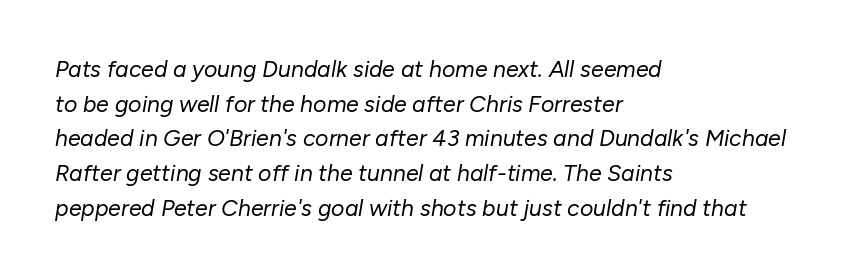
Q: Is the text bold? A: No.
Q: Is the text italic (slanted)? A: Yes, it leans right by about 10 degrees.
Q: Is the text underlined? A: No.
Q: How is the paragraph aligned? A: Left-aligned.
Q: Is the spacing between letters normal or unusually wide? A: Normal.
Q: Is the spacing between lines tight, normal or loose? A: Normal.
